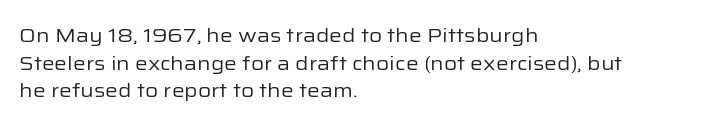
{"italic": "no", "bold": "no", "underline": "no", "align": "left", "line_spacing": "normal", "line_spacing_ratio": 1.38, "letter_spacing": "normal", "letter_spacing_em": 0.0, "glyph_px": 20}
